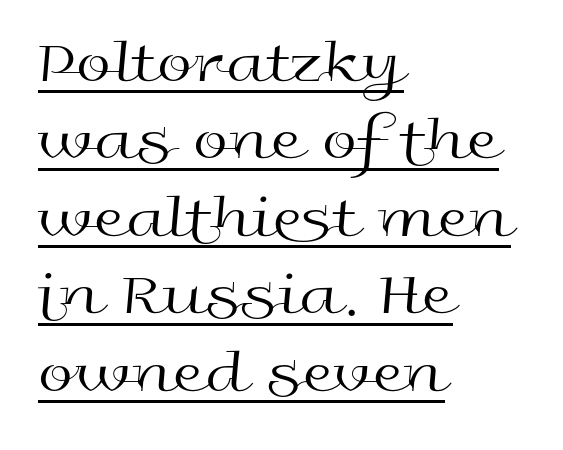
Looks like regular typesetting: each glyph gets only the width it needs. I'd call this a sans setting — the letters go barefoot. Here the glyphs are tracked normally, forming tight word shapes. The string is rendered with underlining switched on. The compositor pushed each line to the left boundary.
